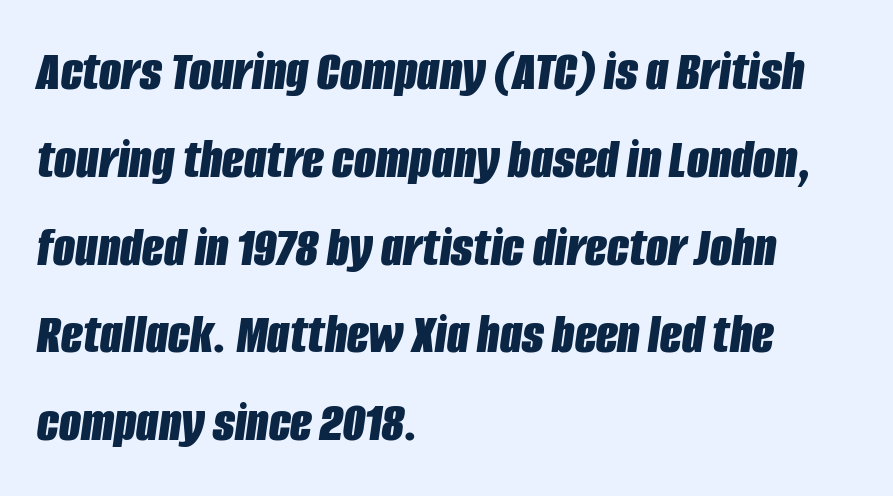
Emphasis-style slanted type is in use. The lines sit at an ordinary, default distance from one another. Here the designer chose a conventional face with non-uniform glyph widths. This sample is left-justified, so line endings fall wherever the words run out. Beneath every word, the page is bare.
